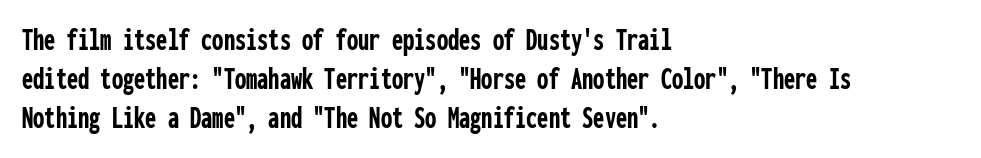
Bold? Absolutely — the strokes are thick and heavy. Only glyphs here, with clear space below each row. Tall strokes in this sample are plumb rather than angled. Line beginnings align vertically; line endings do not. The line texture is even and compact thanks to regular tracking.
